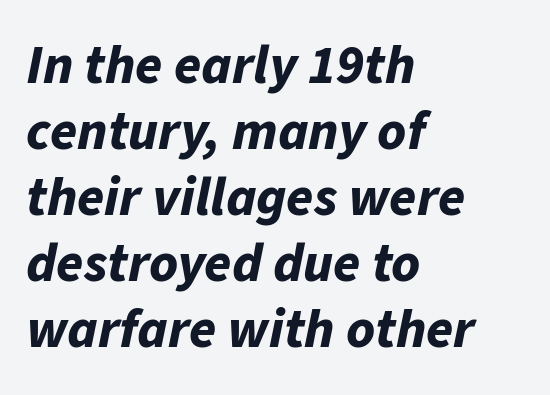
Is the type slanted? Yes — the strokes lean at a clear angle. Between one letter and the next there's only the usual sliver of space. Look at the stroke-to-counter ratio: heavy, a bold. Honestly, there is no underline to notice here at all. You could not count columns in this text — the font is proportionally spaced.
